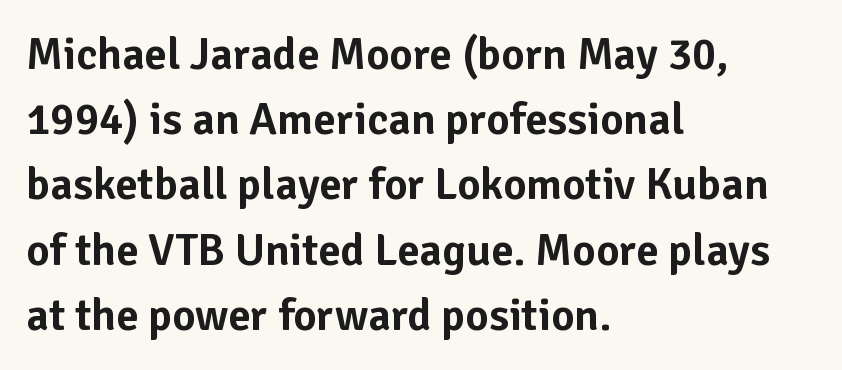
Only glyphs here, with clear space below each row. Tall strokes in this sample are plumb rather than angled. Line spacing here is normal. Is this a fixed-width face? No — the glyphs have proportional, varying widths. No feet cap the strokes, marking this as sans-serif type.
